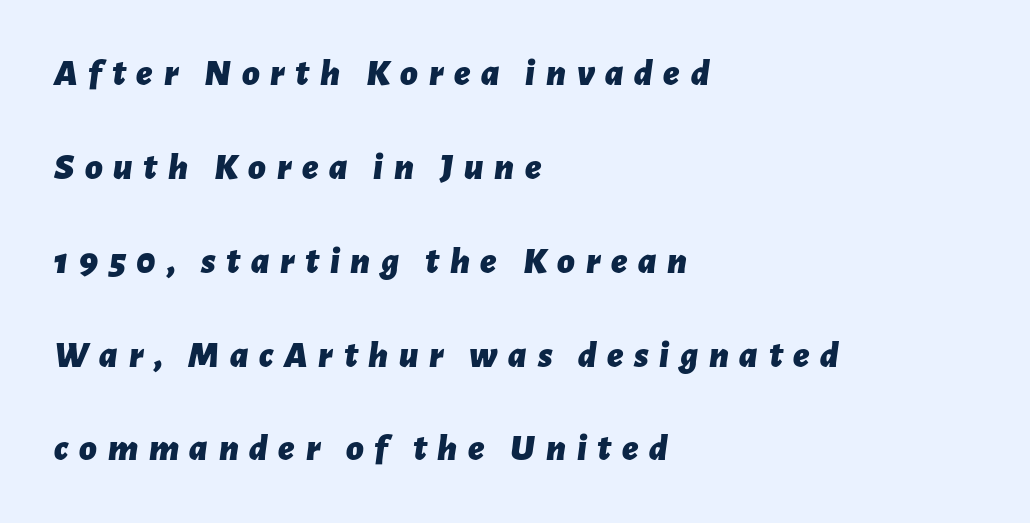
Think of a printed novel: that variable character pitch is what you see here. Is the type slanted? Yes — the strokes lean at a clear angle. No word sits above an underline. Each new line begins a long way beneath the previous one.
